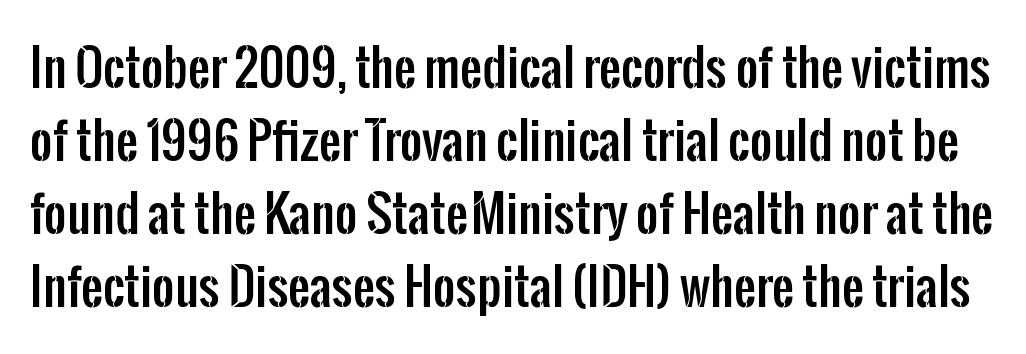
Character widths vary here, with narrow letters taking less room than wide ones. The vertical gap from one line to the next is medium. Nothing sits at the stroke ends, so this counts as sans-serif. This is roman type, the default non-slanted kind. The rendering keeps characters at their native spacing. This rendering features lettering with no underline.
